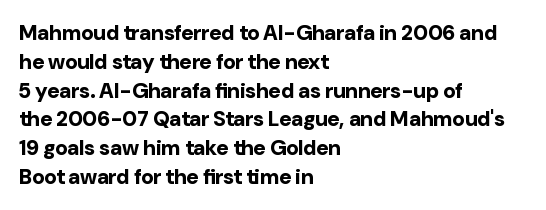
The image shows 21 px bold type, upright; set left-aligned, normal line spacing (1.37x), normal letter spacing, not underlined.
